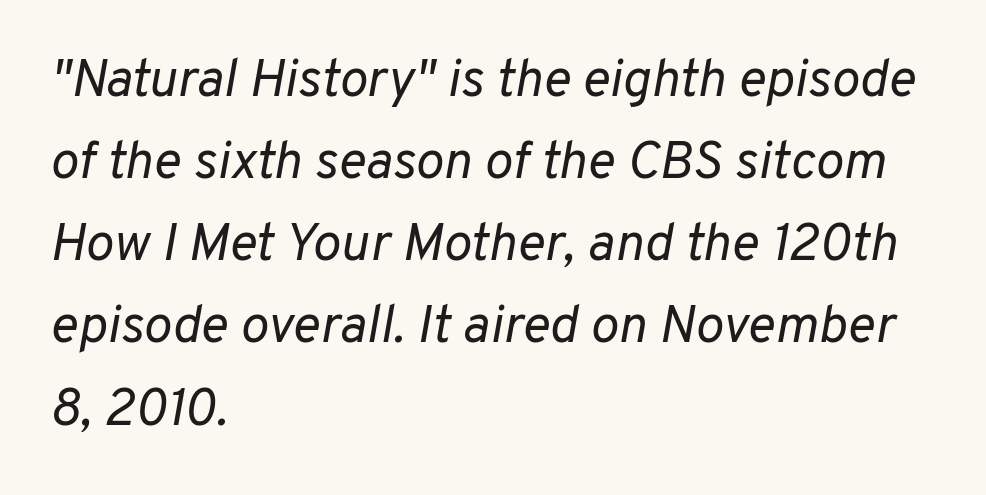
The image shows 53 px regular-weight type, italic (leaning right); set left-aligned, normal line spacing (1.55x), normal letter spacing, not underlined; low stroke contrast and a medium x-height.
